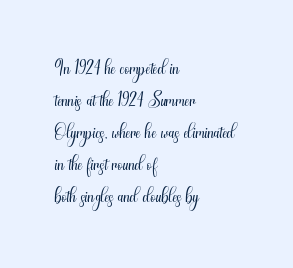
{"serif": "no", "bold": "no", "weight": "light", "width": "condensed", "stroke_contrast": "medium", "x_height": "small", "monospaced": "no", "underline": "no", "align": "left", "line_spacing": "tight", "line_spacing_ratio": 1.1, "letter_spacing": "normal", "letter_spacing_em": 0.0, "glyph_px": 29}
